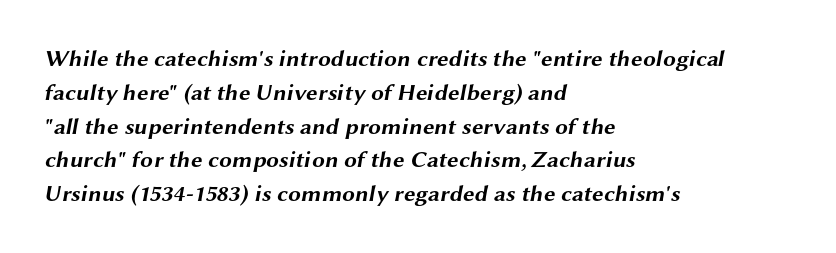
{"bold": "yes", "underline": "no", "align": "left", "line_spacing": "normal", "line_spacing_ratio": 1.47, "letter_spacing": "normal", "letter_spacing_em": 0.0, "glyph_px": 23}
